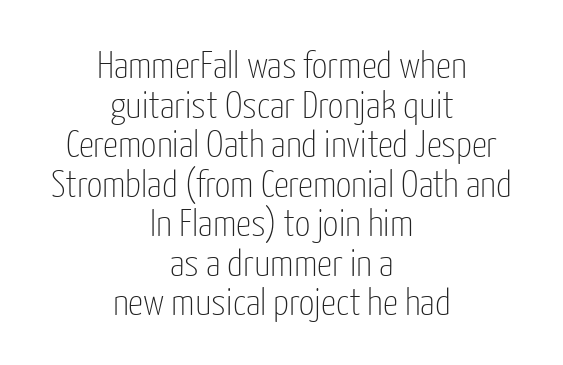
The image shows 38 px thin, condensed sans-serif type, upright; set centered, tight line spacing (1.04x), normal letter spacing, not underlined; low stroke contrast and a medium x-height.
